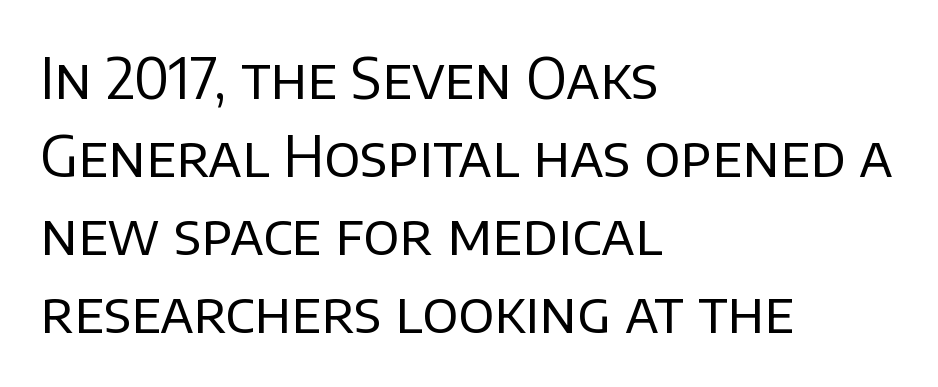
Q: Is the text bold? A: No.
Q: Is the text italic (slanted)? A: No, it is upright.
Q: Is the typeface a serif or a sans-serif typeface? A: Sans-serif.
Q: Is the text underlined? A: No.
Q: How is the paragraph aligned? A: Left-aligned.
Q: Is the spacing between letters normal or unusually wide? A: Normal.
Q: Is the spacing between lines tight, normal or loose? A: Normal.
Q: Width (condensed, normal, or wide)? A: Normal.
Q: Stroke contrast? A: Low.
Q: x-height? A: Large.
Q: Monospaced? A: No.
